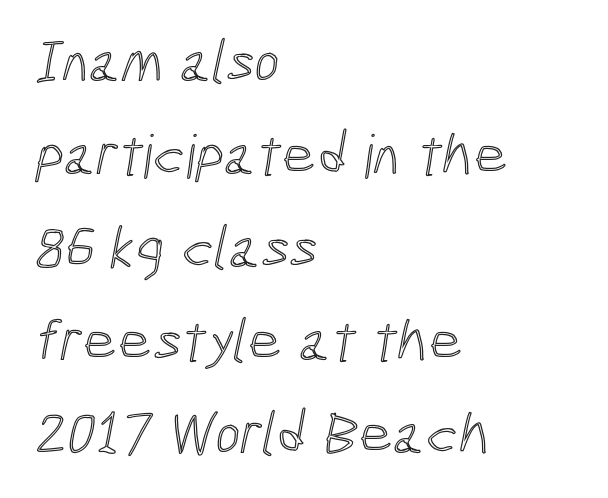
{"width": "condensed", "x_height": "medium", "monospaced": "no", "underline": "no", "align": "left", "line_spacing": "normal", "line_spacing_ratio": 1.55, "letter_spacing": "normal", "letter_spacing_em": 0.0, "glyph_px": 60}
